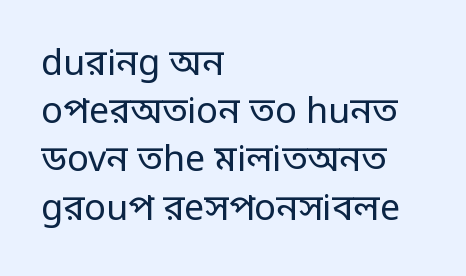
Italic: no, the glyphs are upright roman. Leading: standard. The face used here is a sans, in the tradition of grotesques and geometrics. A classic flush-left, rag-right setting is used for this passage. This reads as an unemphasized weight, regular at the heaviest.
